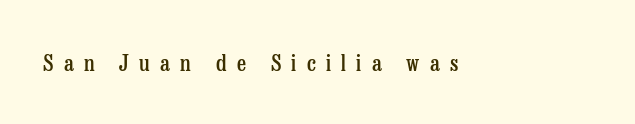
{"italic": "no", "bold": "semi", "underline": "no", "letter_spacing": "wide", "letter_spacing_em": 0.47, "glyph_px": 22}
